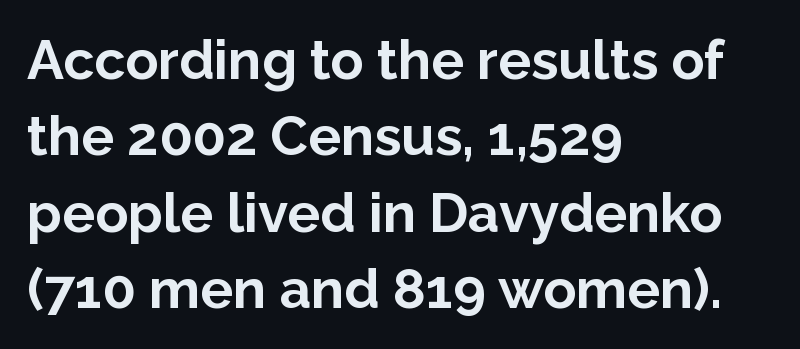
Q: Is the text bold? A: Yes.
Q: Is the text italic (slanted)? A: No, it is upright.
Q: Is the typeface a serif or a sans-serif typeface? A: Sans-serif.
Q: Is the text underlined? A: No.
Q: How is the paragraph aligned? A: Left-aligned.
Q: Is the spacing between letters normal or unusually wide? A: Normal.
Q: Is the spacing between lines tight, normal or loose? A: Normal.
Q: Width (condensed, normal, or wide)? A: Normal.
Q: Stroke contrast? A: Low.
Q: x-height? A: Medium.
Q: Monospaced? A: No.
